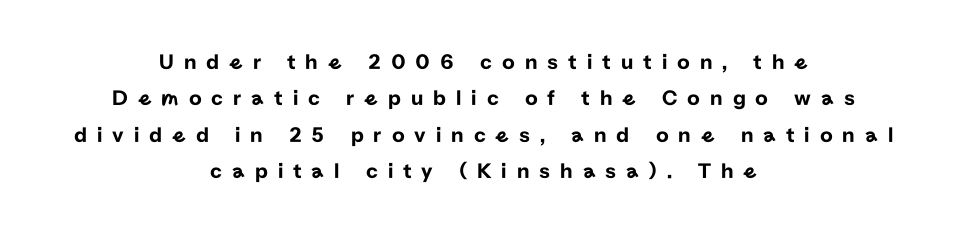
The space beneath each line is pristine and unruled. Each word looks stretched out because of the extra space between its letters. This block has exactly the height ordinary leading produces. If you drew a line through each stem, it would be perfectly vertical. The text block is weighted toward neither margin, spreading evenly from the middle.
